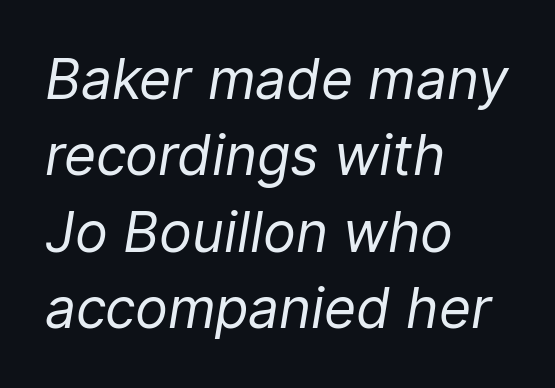
Q: Is the text bold? A: No.
Q: Is the text italic (slanted)? A: Yes, it leans right by about 9 degrees.
Q: Is the text underlined? A: No.
Q: How is the paragraph aligned? A: Left-aligned.
Q: Is the spacing between letters normal or unusually wide? A: Normal.
Q: Is the spacing between lines tight, normal or loose? A: Normal.
Q: Width (condensed, normal, or wide)? A: Normal.
Q: Stroke contrast? A: Low.
Q: x-height? A: Medium.
Q: Monospaced? A: No.
